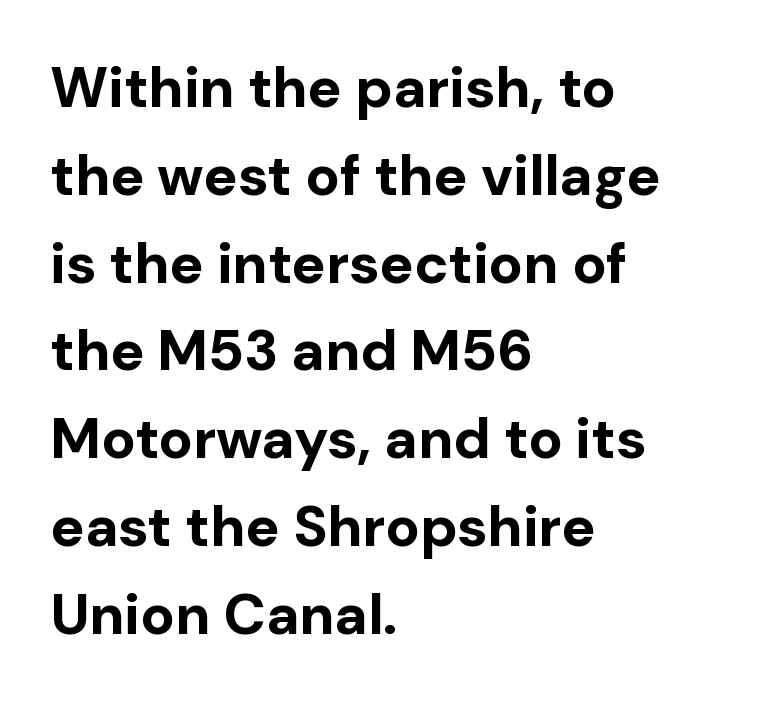
The image shows 57 px bold sans-serif type, upright; set left-aligned, normal line spacing (1.54x), normal letter spacing, not underlined; low stroke contrast and a medium x-height.
